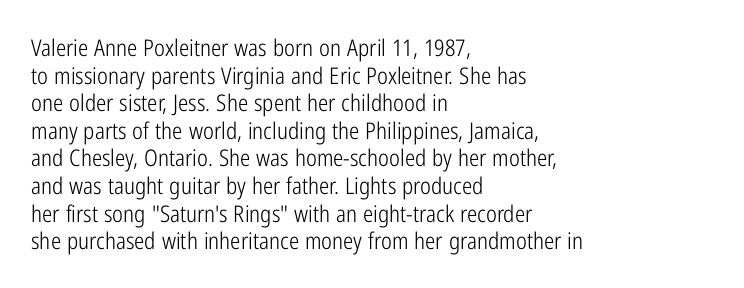
The image shows 23 px text type, upright; set left-aligned, line spacing 1.2x, normal letter spacing, not underlined.
